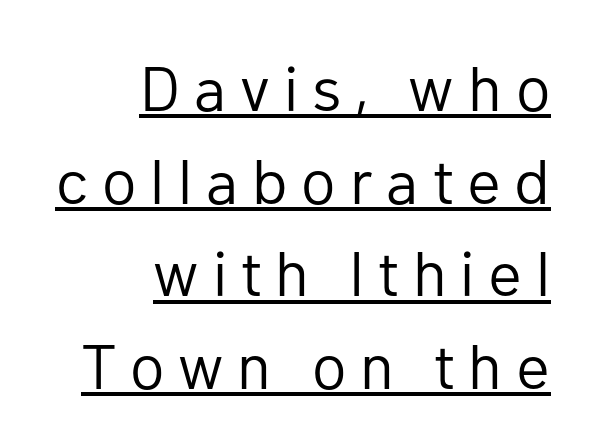
In terms of leading, this rendering sits right in the middle. The face used here is proportionally spaced, like ordinary book or web type. The type sits square on the baseline with zero lean. Letter spacing: wide.
